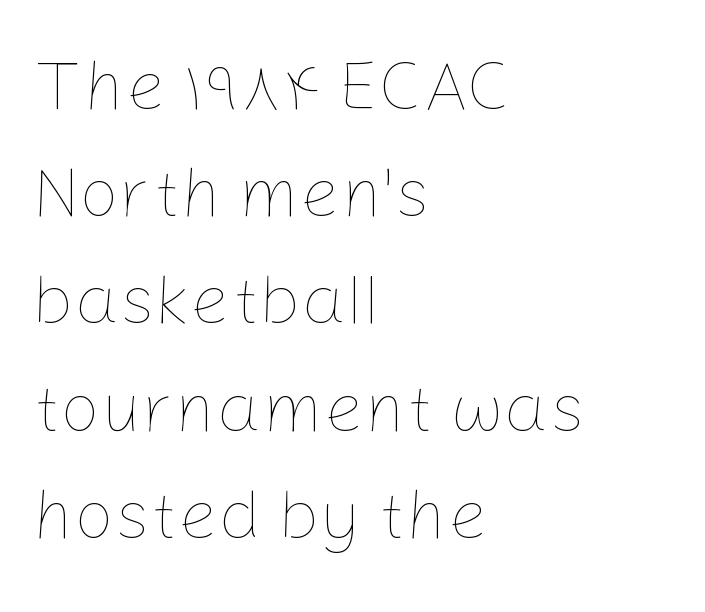
{"italic": "no", "bold": "no", "weight": "thin", "width": "normal", "stroke_contrast": "low", "x_height": "medium", "monospaced": "no", "underline": "no", "align": "left", "line_spacing": "normal", "line_spacing_ratio": 1.51, "letter_spacing": "normal", "letter_spacing_em": 0.0, "glyph_px": 71}
